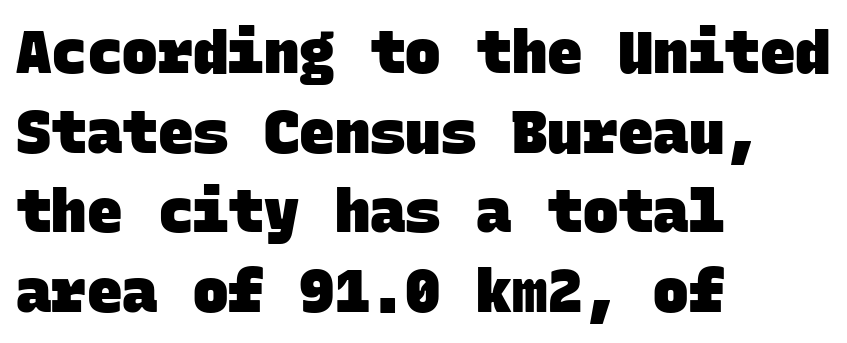
This sample uses plain, unmodified letter spacing. The letters are bold, with thick, heavy strokes. The text was rendered using a sans face with plain stroke endings. In terms of leading, this rendering sits right in the middle. The lines in this sample share a left origin and differ only in where they stop. The passage shown is not underscored anywhere.
